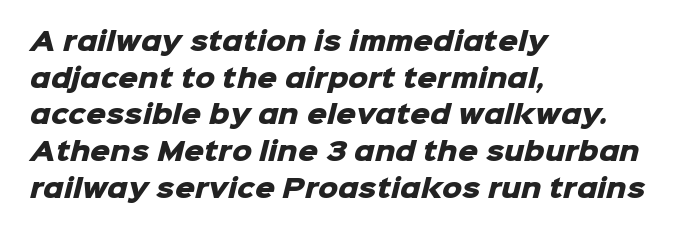
Q: Is the text bold? A: Yes.
Q: Is the text underlined? A: No.
Q: How is the paragraph aligned? A: Left-aligned.
Q: Is the spacing between letters normal or unusually wide? A: Normal.
Q: Is the spacing between lines tight, normal or loose? A: Normal.
